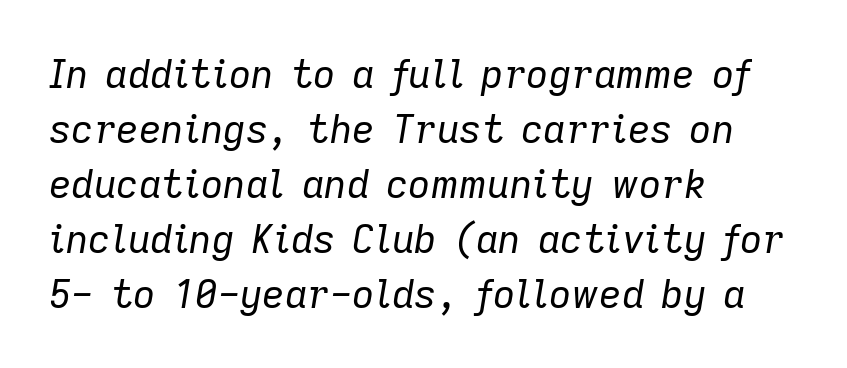
Each letter keeps its own natural width here, so spacing adapts to shape. Spacing between characters is what you'd get straight out of the box. Observe the lean: these are italic letterforms. Whoever set this chose a conventional vertical rhythm. A student would call this left alignment; a typographer would say flush left, rag right.
